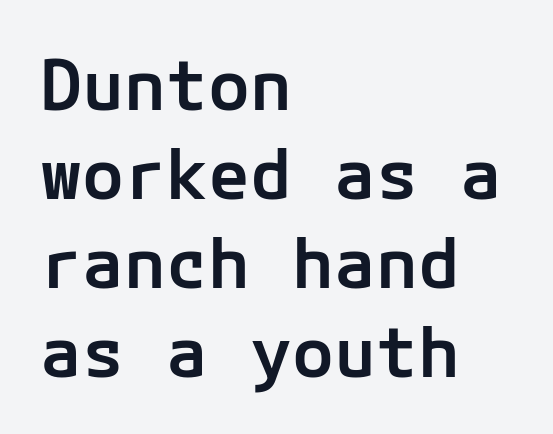
{"serif": "no", "italic": "no", "bold": "semi", "weight": "semibold", "width": "normal", "stroke_contrast": "low", "x_height": "medium", "underline": "no", "align": "left", "line_spacing": "normal", "line_spacing_ratio": 1.27, "letter_spacing": "normal", "letter_spacing_em": 0.0, "glyph_px": 70}
